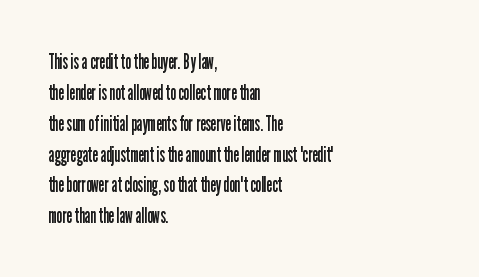
If you drew a line through each stem, it would be perfectly vertical. Leftover space on each line is placed entirely after the last word. The vertical gap from one line to the next is medium. The specimen omits any rule beneath the text block's lines.
